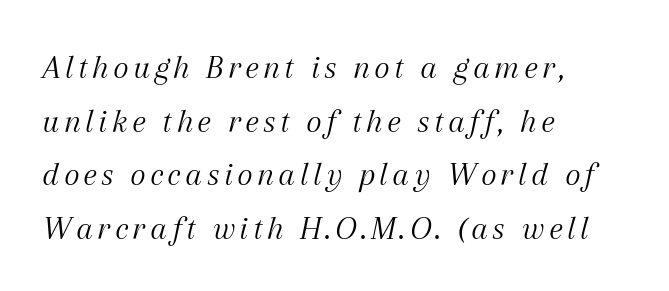
These lines stack with their left ends in a neat column. Quick note: italic. Varying glyph widths throughout — classic text-font behaviour. Unmarked baselines from the first word to the last.
